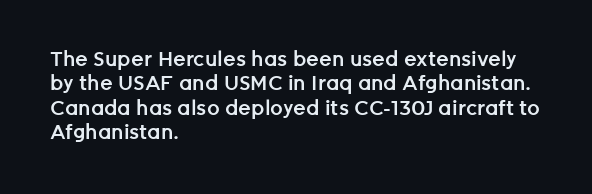
{"italic": "no", "bold": "semi", "underline": "no", "align": "left", "line_spacing_ratio": 1.22, "letter_spacing": "normal", "letter_spacing_em": 0.0, "glyph_px": 20}
